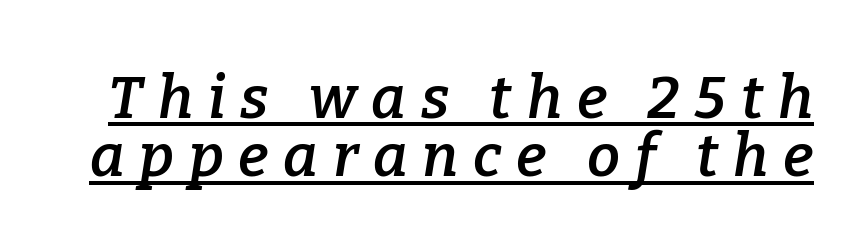
The typesetting leans somewhat heavy: a semibold. The gaps between neighbouring characters are conspicuously large. Typographically, this falls in the serif category. This sample has the flowing, uneven cadence of proportional lettering. Beneath each row of characters lies a ruled line. Quick note: interline space is minimal.
